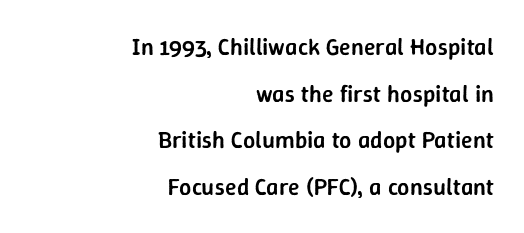
{"italic": "no", "bold": "semi", "underline": "no", "align": "right", "line_spacing": "loose", "line_spacing_ratio": 1.94, "letter_spacing": "normal", "letter_spacing_em": 0.0, "glyph_px": 24}
